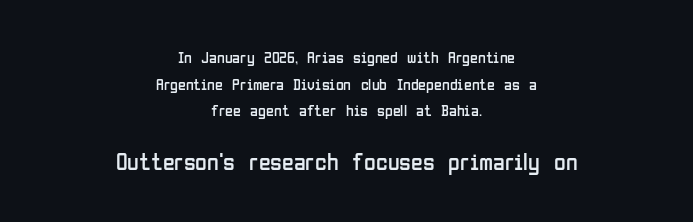
Q: Is the text bold? A: No.
Q: Is the text italic (slanted)? A: No, it is upright.
Q: Is the text underlined? A: No.
Q: How is the paragraph aligned? A: Centered.
Q: Is the spacing between letters normal or unusually wide? A: Normal.
Q: Is the spacing between lines tight, normal or loose? A: Normal.
Q: Which block of text is set in a larger size, the first (top) or the second (bottom)? A: The second (bottom) one.
